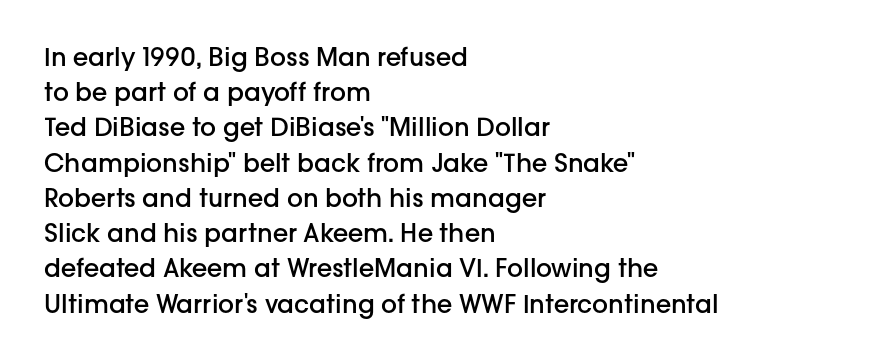
Q: Is the text bold? A: Semi-bold.
Q: Is the text italic (slanted)? A: No, it is upright.
Q: Is the text underlined? A: No.
Q: How is the paragraph aligned? A: Left-aligned.
Q: Is the spacing between letters normal or unusually wide? A: Normal.
Q: Is the spacing between lines tight, normal or loose? A: Normal.
